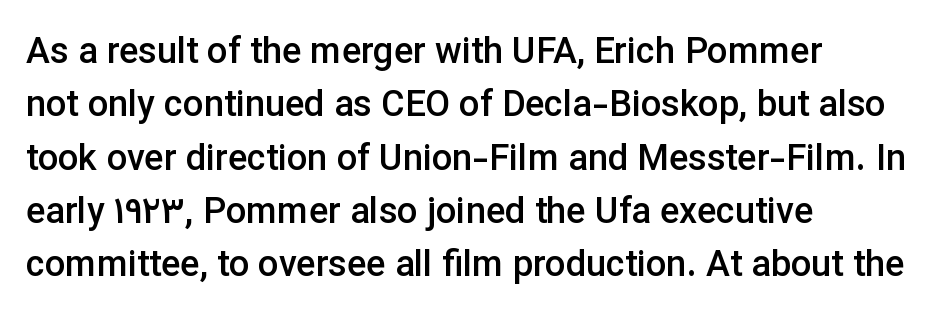
{"serif": "no", "italic": "no", "bold": "semi", "weight": "semibold", "width": "normal", "stroke_contrast": "low", "x_height": "medium", "monospaced": "no", "underline": "no", "align": "left", "line_spacing": "normal", "line_spacing_ratio": 1.48, "letter_spacing": "normal", "letter_spacing_em": 0.0, "glyph_px": 36}
